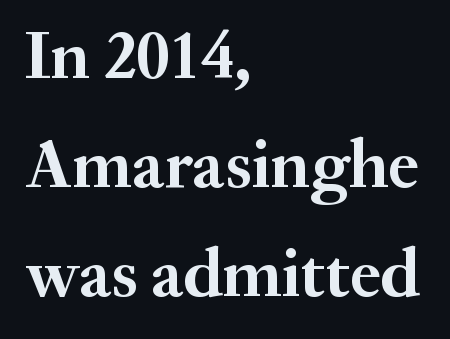
The passage shown is typed in a proportional face where columns would drift. The typeface chosen for these lines features serifs. A classic flush-left, rag-right setting is used for this passage. Words appear dense and cohesive because spacing is normal. In terms of weight, the rendering is a true, heavy bold. The rows are spaced the way most documents space them.
